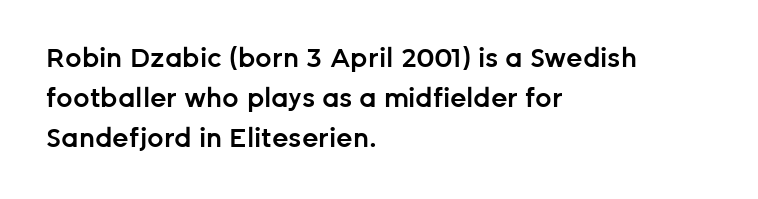
Q: Is the text bold? A: Semi-bold.
Q: Is the text italic (slanted)? A: No, it is upright.
Q: Is the text underlined? A: No.
Q: How is the paragraph aligned? A: Left-aligned.
Q: Is the spacing between letters normal or unusually wide? A: Normal.
Q: Is the spacing between lines tight, normal or loose? A: Normal.
